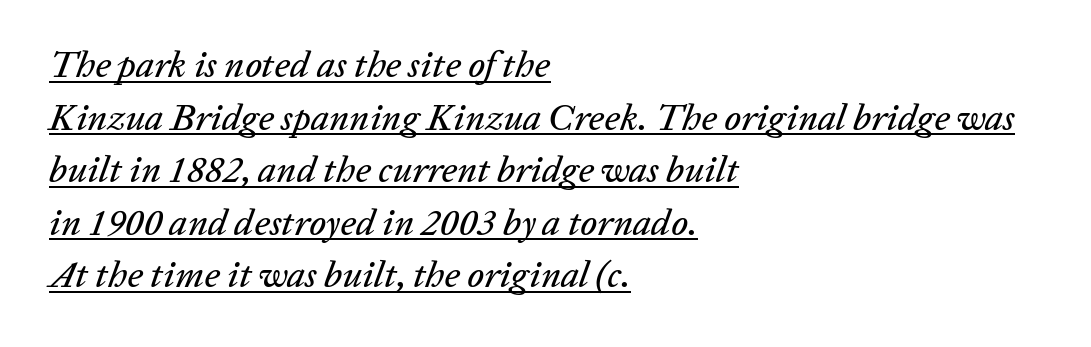
Nothing unusual about the tracking: characters are spaced as the font intends. Is there much room between lines? A standard amount, neither cramped nor airy. Looks like regular typesetting: each glyph gets only the width it needs. Looks like someone drew a line under every word here. Reading down the block, your eye returns to a fixed left position each line.
